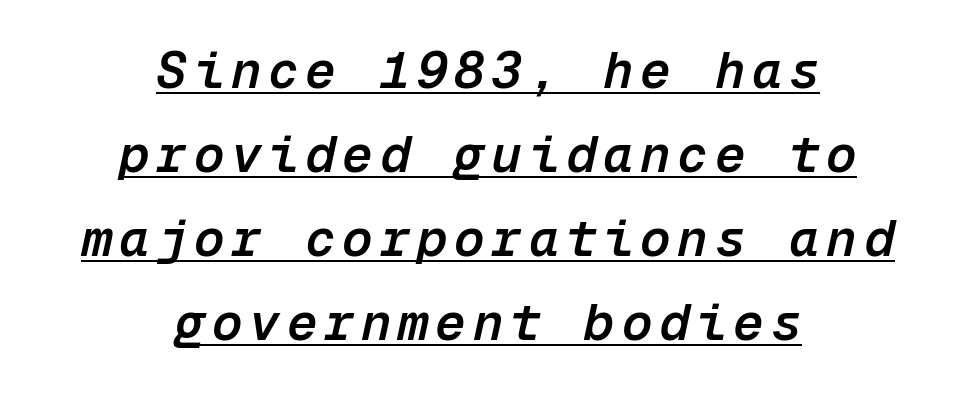
Q: Is the text bold? A: Semi-bold.
Q: Is the text italic (slanted)? A: Yes, it leans right by about 12 degrees.
Q: Is the text underlined? A: Yes.
Q: How is the paragraph aligned? A: Centered.
Q: Is the spacing between lines tight, normal or loose? A: Normal.
Q: Width (condensed, normal, or wide)? A: Normal.
Q: Stroke contrast? A: Low.
Q: x-height? A: Medium.
Q: Monospaced? A: Yes.
